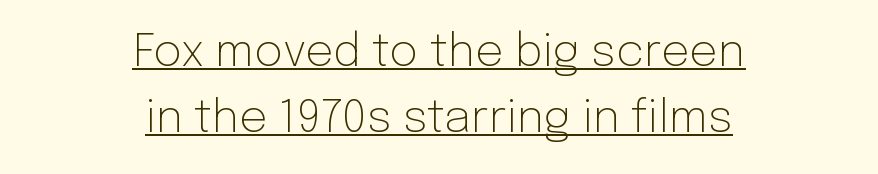
The image shows 45 px light sans-serif type, upright; set centered, normal line spacing (1.47x), normal letter spacing, underlined; low stroke contrast and a medium x-height.
